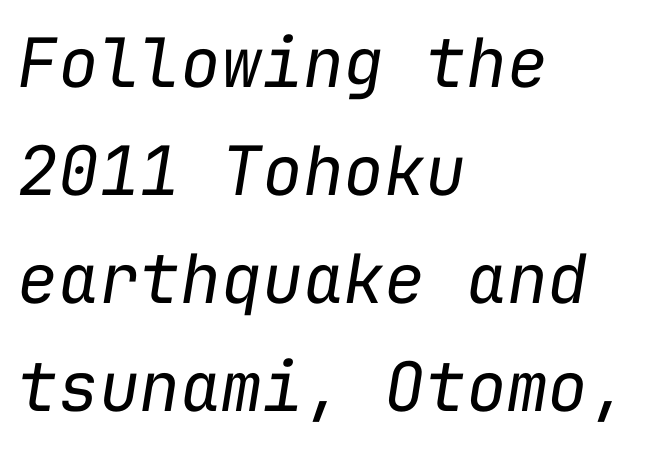
Q: Is the text bold? A: No.
Q: Is the text italic (slanted)? A: Yes, it leans right by about 9 degrees.
Q: Is the text underlined? A: No.
Q: How is the paragraph aligned? A: Left-aligned.
Q: Is the spacing between letters normal or unusually wide? A: Normal.
Q: Is the spacing between lines tight, normal or loose? A: Normal.
Q: Width (condensed, normal, or wide)? A: Normal.
Q: Stroke contrast? A: Low.
Q: x-height? A: Medium.
Q: Monospaced? A: Yes.
